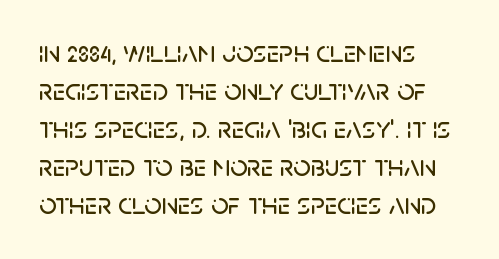
Line starts are locked; line ends wander. The letters advance in unequal steps, a hallmark of proportional type. A clean baseline with only descenders dipping below it. Letterform terminals end flat and unadorned throughout the passage. You can tell it's not italic because the verticals are truly vertical. Notice how descenders clear the ascenders below comfortably — that's standard leading.
